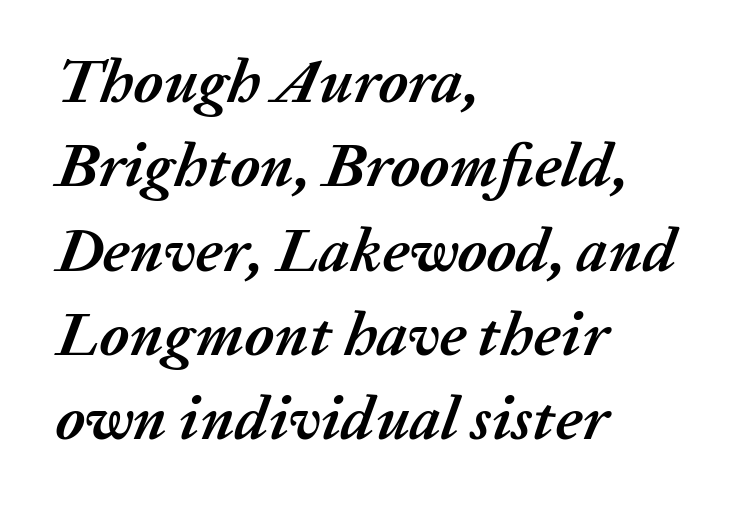
{"italic": "yes", "lean": "right", "slant_degrees": 20, "bold": "yes", "weight": "semibold", "width": "normal", "stroke_contrast": "medium", "x_height": "medium", "monospaced": "no", "underline": "no", "align": "left", "line_spacing": "normal", "line_spacing_ratio": 1.36, "letter_spacing": "normal", "letter_spacing_em": 0.0, "glyph_px": 62}
